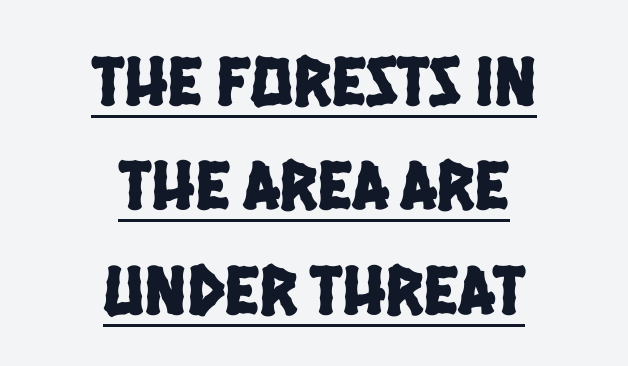
{"serif": "no", "width": "condensed", "stroke_contrast": "low", "x_height": "large", "monospaced": "no", "underline": "yes", "align": "center", "line_spacing": "normal", "line_spacing_ratio": 1.47, "letter_spacing": "normal", "letter_spacing_em": 0.0, "glyph_px": 71}
